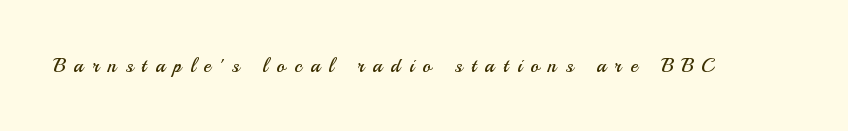
The image shows 20 px text type; set unusually wide letter spacing (+0.44 em), not underlined.
